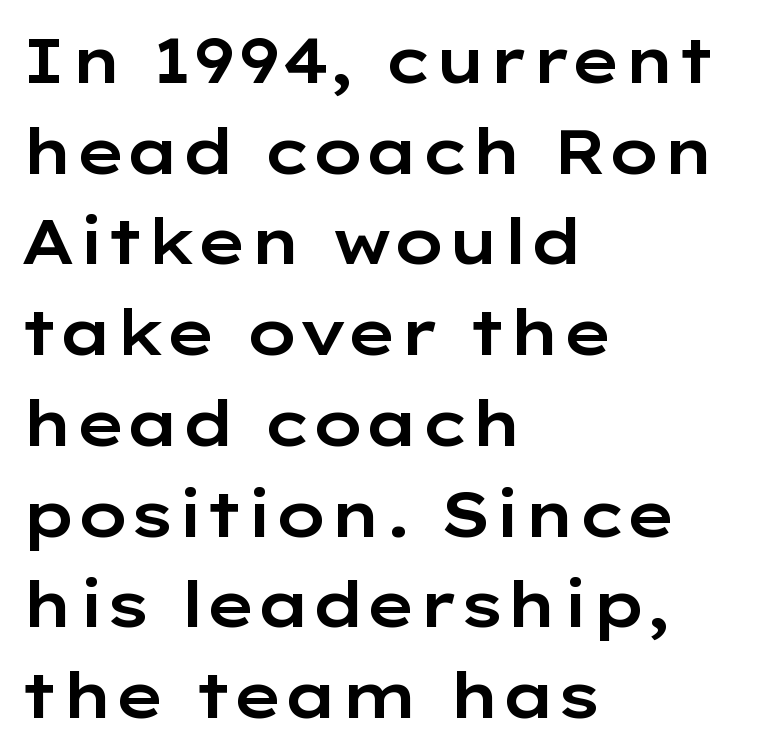
{"serif": "no", "italic": "no", "width": "wide", "stroke_contrast": "low", "x_height": "medium", "monospaced": "no", "underline": "no", "align": "left", "line_spacing": "normal", "line_spacing_ratio": 1.44, "letter_spacing": "normal", "letter_spacing_em": 0.0, "glyph_px": 63}
